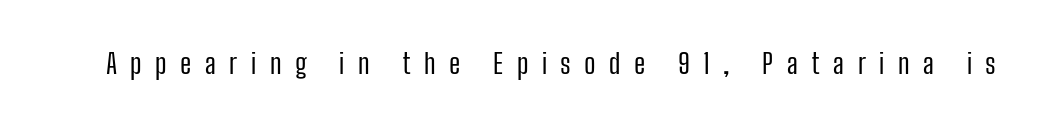
The rendering shows plain stroke endings on the letterforms — a sans-serif design. This rendering widens character spacing well past its baseline value. The weight would be labelled regular, book, light, or lighter still. It's the straight-up-and-down kind of type.
